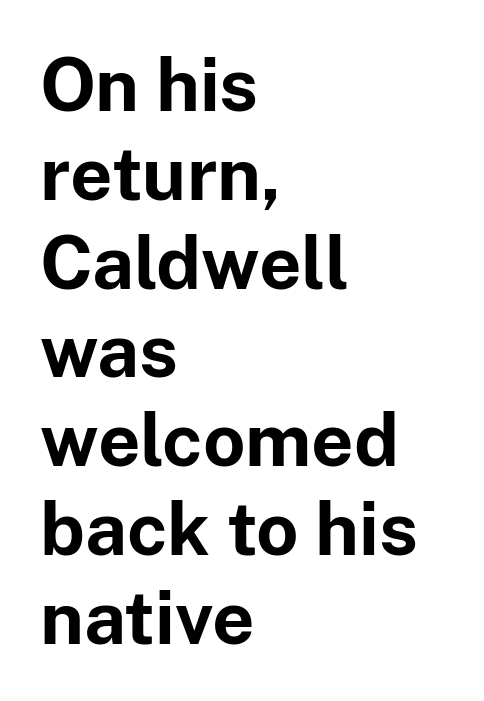
The image shows 74 px bold sans-serif type, upright; set left-aligned, line spacing 1.2x, normal letter spacing, not underlined; low stroke contrast and a medium x-height.
